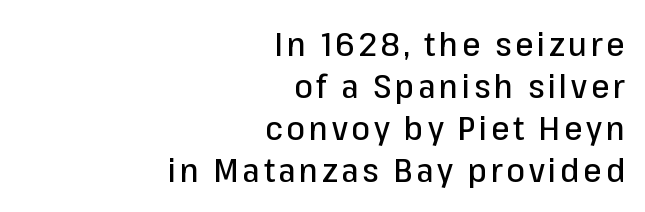
Q: Is the text italic (slanted)? A: No, it is upright.
Q: Is the typeface a serif or a sans-serif typeface? A: Sans-serif.
Q: Is the text underlined? A: No.
Q: How is the paragraph aligned? A: Right-aligned.
Q: Is the spacing between lines tight, normal or loose? A: Normal.
Q: Width (condensed, normal, or wide)? A: Normal.
Q: Stroke contrast? A: Low.
Q: x-height? A: Medium.
Q: Monospaced? A: No.
